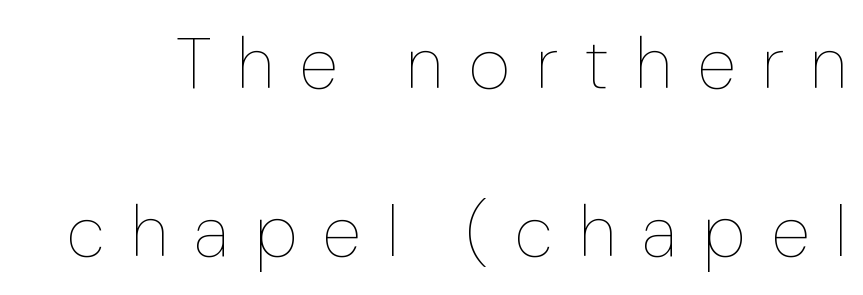
Q: Is the text bold? A: No.
Q: Is the text italic (slanted)? A: No, it is upright.
Q: Is the text underlined? A: No.
Q: Is the spacing between letters normal or unusually wide? A: Unusually wide.
Q: Is the spacing between lines tight, normal or loose? A: Loose.
Q: Width (condensed, normal, or wide)? A: Normal.
Q: Stroke contrast? A: Low.
Q: x-height? A: Medium.
Q: Monospaced? A: No.
